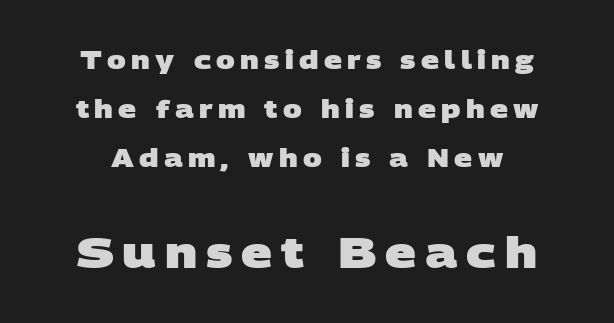
The image shows 43 px heavy, wide sans-serif type; set loose line spacing (1.97x), unusually wide letter spacing (+0.21 em), not underlined; the second (bottom) block is 1.72x larger; low stroke contrast and a large x-height.
